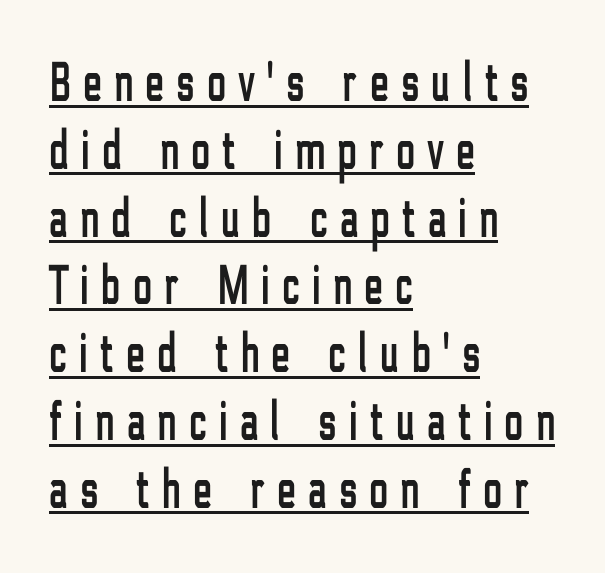
{"serif": "no", "italic": "no", "width": "condensed", "stroke_contrast": "low", "x_height": "medium", "monospaced": "no", "underline": "yes", "align": "left", "line_spacing_ratio": 1.21, "letter_spacing": "wide", "letter_spacing_em": 0.23, "glyph_px": 56}
